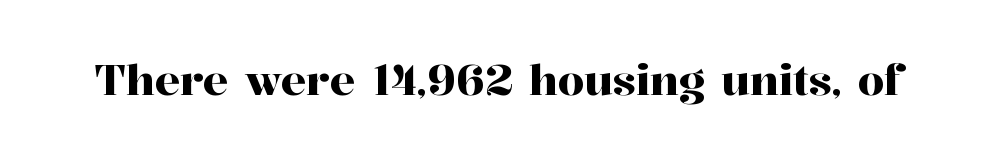
Examine the stroke ends and you'll spot serifs. The gaps between neighbouring characters are ordinary and unremarkable. Is this a fixed-width face? No — the glyphs have proportional, varying widths. The area under the type is left untouched.
